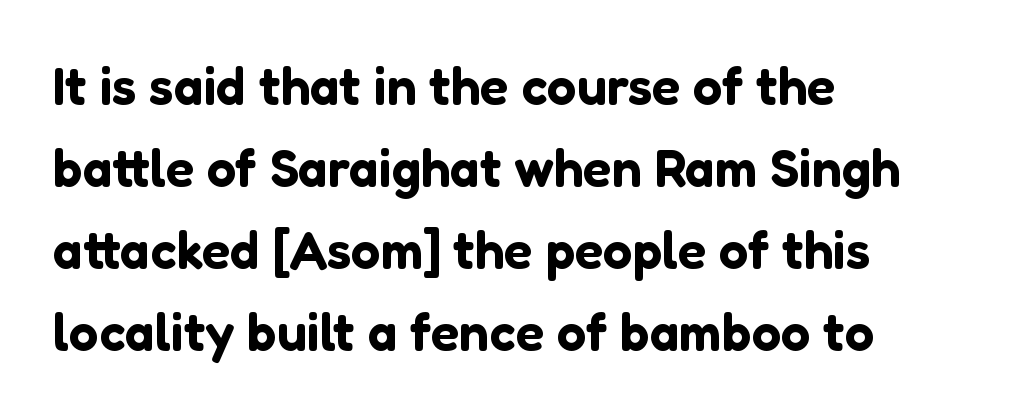
{"serif": "no", "italic": "no", "width": "normal", "stroke_contrast": "low", "x_height": "medium", "monospaced": "no", "underline": "no", "align": "left", "line_spacing": "normal", "line_spacing_ratio": 1.55, "letter_spacing": "normal", "letter_spacing_em": 0.0, "glyph_px": 53}
